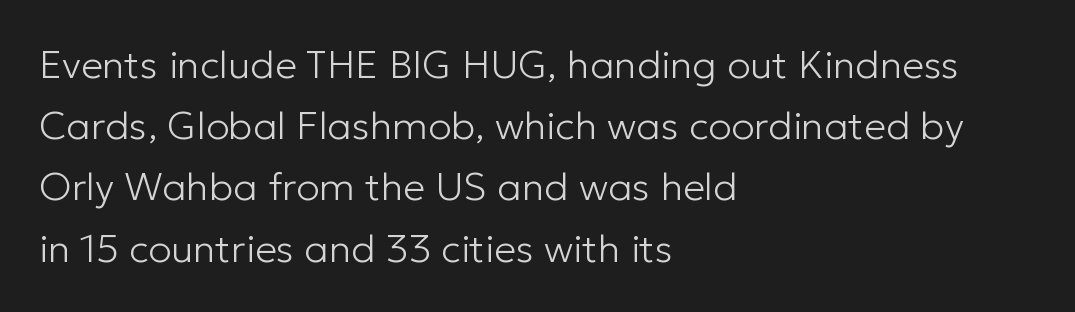
{"serif": "no", "italic": "no", "bold": "no", "weight": "light", "width": "normal", "stroke_contrast": "low", "x_height": "medium", "monospaced": "no", "underline": "no", "align": "left", "line_spacing": "normal", "line_spacing_ratio": 1.57, "letter_spacing": "normal", "letter_spacing_em": 0.0, "glyph_px": 39}
